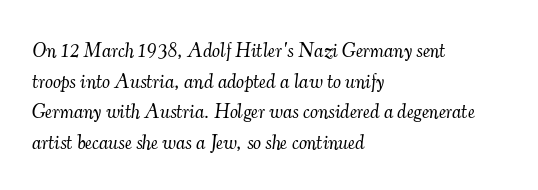
Q: Is the text bold? A: No.
Q: Is the text italic (slanted)? A: Yes, it leans right by about 7 degrees.
Q: Is the text underlined? A: No.
Q: How is the paragraph aligned? A: Left-aligned.
Q: Is the spacing between letters normal or unusually wide? A: Normal.
Q: Is the spacing between lines tight, normal or loose? A: Normal.
